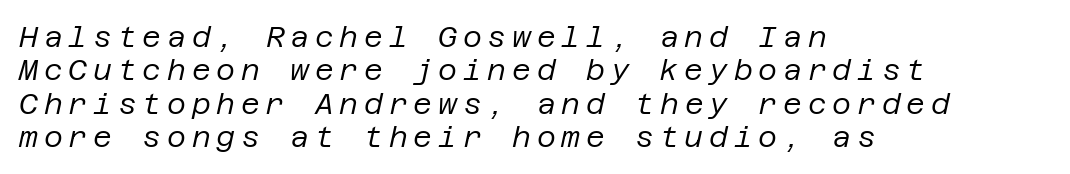
The image shows 29 px regular-weight type, italic (leaning right); set left-aligned, tight line spacing (1.15x), unusually wide letter spacing (+0.2 em), not underlined; low stroke contrast and a large x-height.
